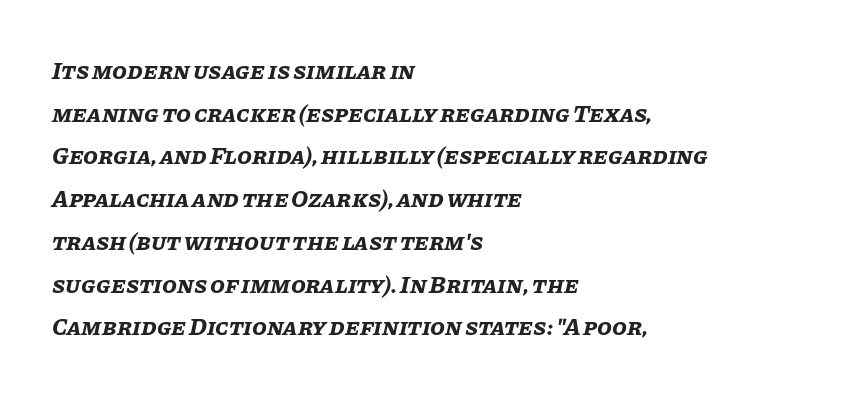
As a designer I'd log this as weight 700, bold. The rendering applies a slant to the glyphs. The baseline area is clear. Leftover space on each line is placed entirely after the last word.
